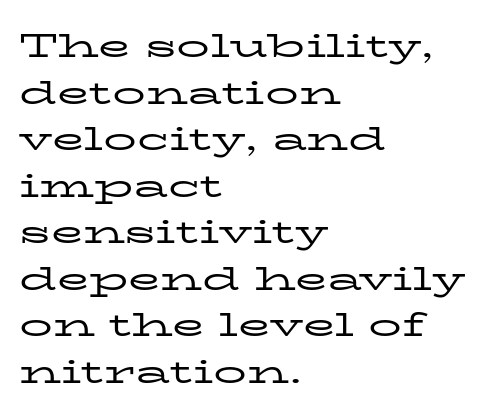
Q: Is the text bold? A: No.
Q: Is the text italic (slanted)? A: No, it is upright.
Q: Is the typeface a serif or a sans-serif typeface? A: Serif.
Q: Is the text underlined? A: No.
Q: How is the paragraph aligned? A: Left-aligned.
Q: Is the spacing between letters normal or unusually wide? A: Normal.
Q: Is the spacing between lines tight, normal or loose? A: Normal.
Q: Width (condensed, normal, or wide)? A: Wide.
Q: Stroke contrast? A: Low.
Q: x-height? A: Medium.
Q: Monospaced? A: No.
